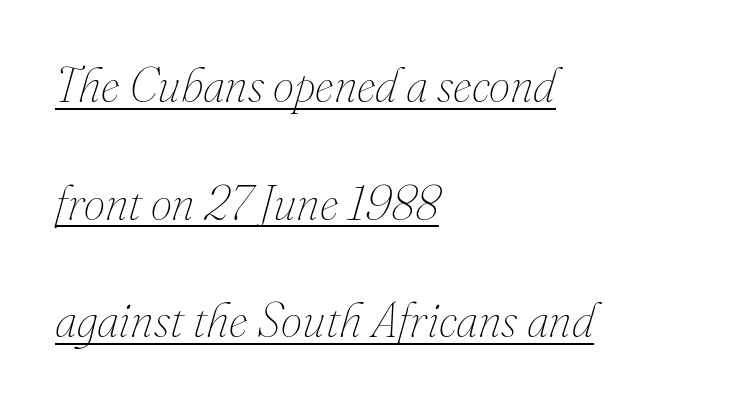
The image shows 48 px thin type, italic (leaning right); set left-aligned, loose line spacing (2.45x), normal letter spacing, underlined; medium stroke contrast and a small x-height.
